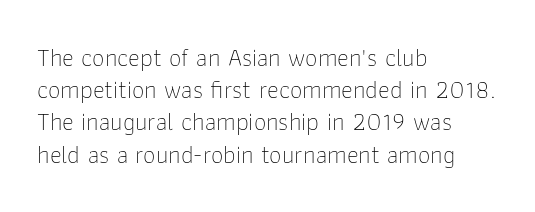
Q: Is the text bold? A: No.
Q: Is the text italic (slanted)? A: No, it is upright.
Q: Is the text underlined? A: No.
Q: How is the paragraph aligned? A: Left-aligned.
Q: Is the spacing between letters normal or unusually wide? A: Normal.
Q: Is the spacing between lines tight, normal or loose? A: Normal.
